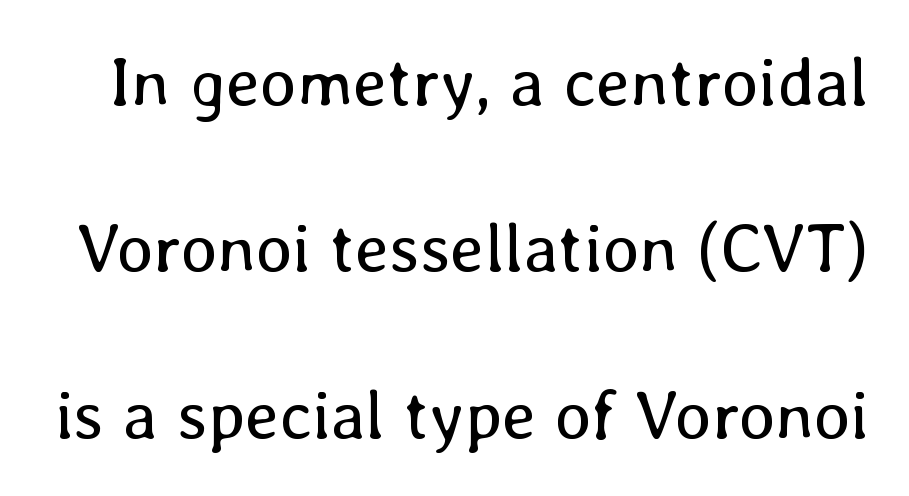
Quick note: underline off. The rendering uses natural spacing where letterforms have individual widths. Rows of type keep a wide berth in the vertical direction. Characters follow at the spacing the type designer built in. The typeface has the unassuming heft of standard copy or less.
